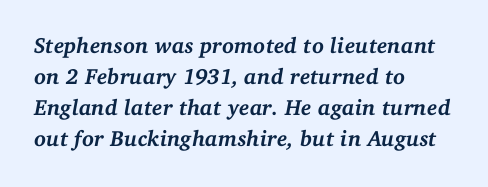
{"italic": "yes", "lean": "right", "slant_degrees": 11, "bold": "yes", "underline": "no", "align": "left", "line_spacing": "normal", "line_spacing_ratio": 1.41, "letter_spacing": "normal", "letter_spacing_em": 0.0, "glyph_px": 22}
